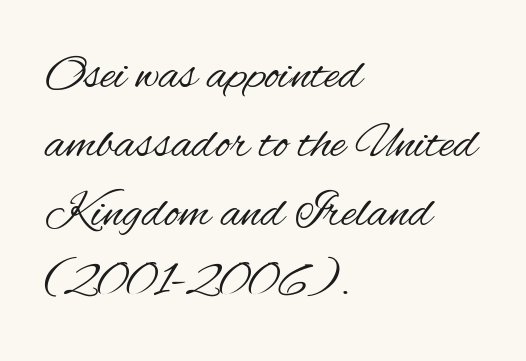
Q: Is the text bold? A: No.
Q: Is the text italic (slanted)? A: Yes.
Q: Is the typeface a serif or a sans-serif typeface? A: Sans-serif.
Q: Is the text underlined? A: No.
Q: How is the paragraph aligned? A: Left-aligned.
Q: Is the spacing between letters normal or unusually wide? A: Normal.
Q: Is the spacing between lines tight, normal or loose? A: Normal.
Q: Width (condensed, normal, or wide)? A: Condensed.
Q: Stroke contrast? A: Medium.
Q: x-height? A: Small.
Q: Monospaced? A: No.
